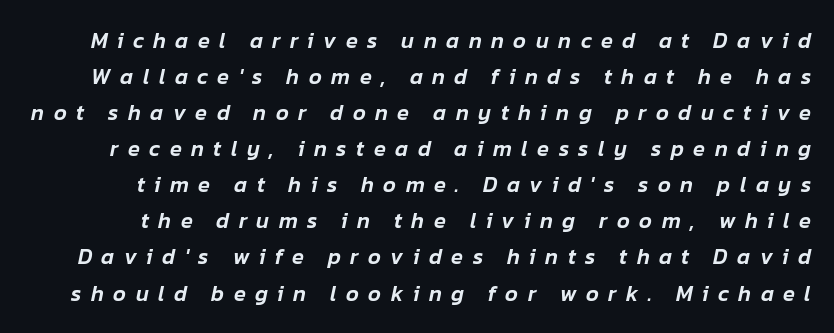
The image shows 22 px text type, italic (leaning right); set normal line spacing (1.64x), unusually wide letter spacing (+0.43 em), not underlined.
